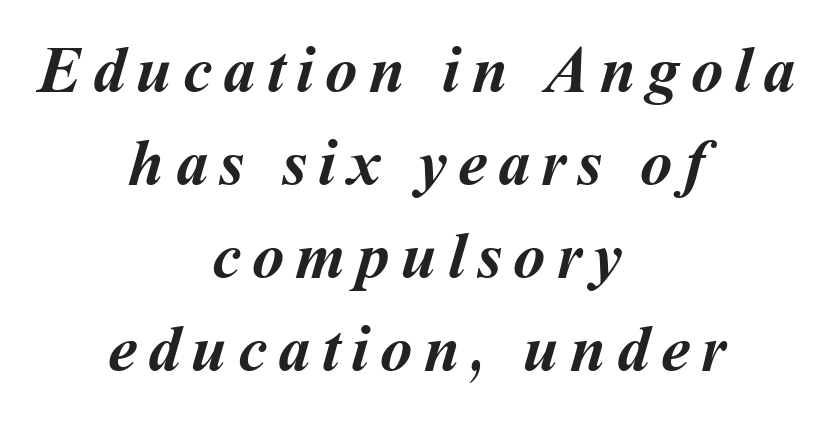
The vertical gap from one line to the next is medium. The typesetter chose a symmetrical, centered arrangement here. Only glyphs here, with clear space below each row. The rendering uses natural spacing where letterforms have individual widths.
